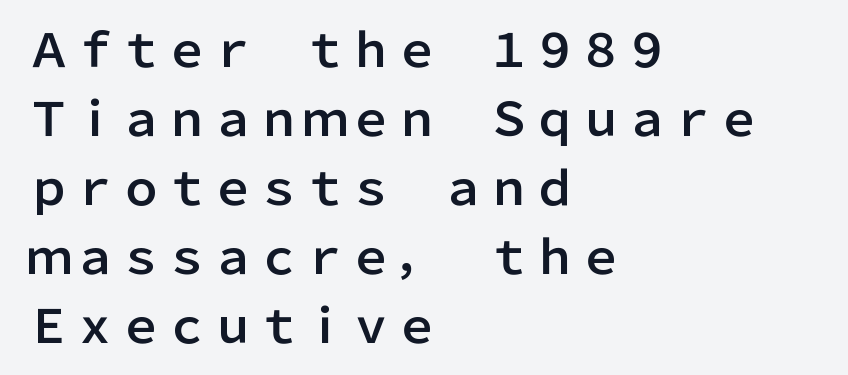
Varying glyph widths throughout — classic text-font behaviour. Compared with typical paragraphs, the rows here are spaced about the same. No extra tracking has been applied to these lines. The strip under each line holds only bare page.
